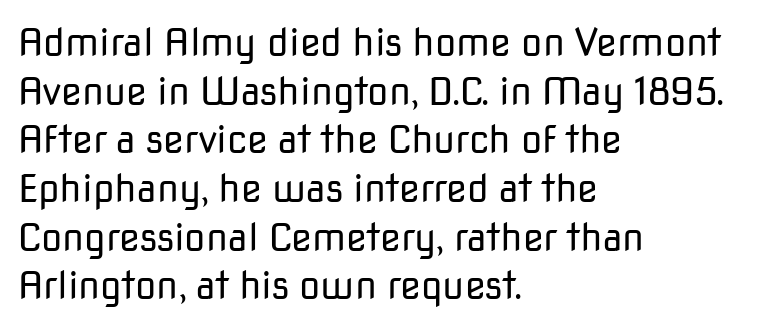
Q: Is the text bold? A: No.
Q: Is the text italic (slanted)? A: No, it is upright.
Q: Is the typeface a serif or a sans-serif typeface? A: Sans-serif.
Q: Is the text underlined? A: No.
Q: How is the paragraph aligned? A: Left-aligned.
Q: Is the spacing between letters normal or unusually wide? A: Normal.
Q: Is the spacing between lines tight, normal or loose? A: Normal.
Q: Width (condensed, normal, or wide)? A: Normal.
Q: Stroke contrast? A: Low.
Q: x-height? A: Medium.
Q: Monospaced? A: No.
